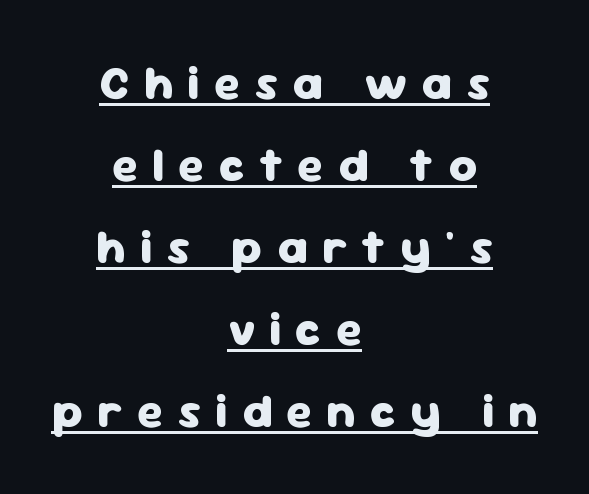
The image shows 48 px heavy sans-serif type, upright; set centered, line spacing 1.71x, unusually wide letter spacing (+0.3 em), underlined; low stroke contrast and a medium x-height.
